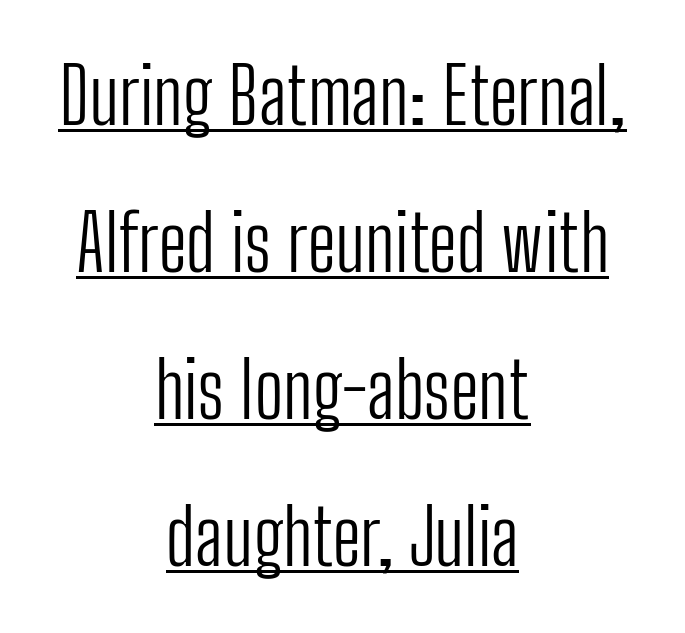
Q: Is the text bold? A: No.
Q: Is the text italic (slanted)? A: No, it is upright.
Q: Is the typeface a serif or a sans-serif typeface? A: Sans-serif.
Q: Is the text underlined? A: Yes.
Q: How is the paragraph aligned? A: Centered.
Q: Is the spacing between letters normal or unusually wide? A: Normal.
Q: Is the spacing between lines tight, normal or loose? A: Loose.
Q: Width (condensed, normal, or wide)? A: Condensed.
Q: Stroke contrast? A: Low.
Q: x-height? A: Medium.
Q: Monospaced? A: No.
